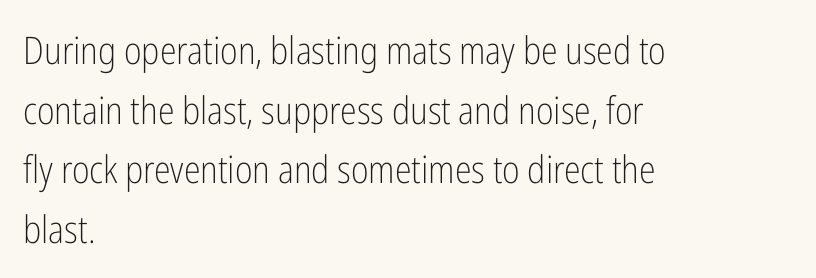
Q: Is the text bold? A: No.
Q: Is the text italic (slanted)? A: No, it is upright.
Q: Is the typeface a serif or a sans-serif typeface? A: Sans-serif.
Q: Is the text underlined? A: No.
Q: How is the paragraph aligned? A: Left-aligned.
Q: Is the spacing between letters normal or unusually wide? A: Normal.
Q: Is the spacing between lines tight, normal or loose? A: Normal.
Q: Width (condensed, normal, or wide)? A: Condensed.
Q: Stroke contrast? A: Low.
Q: x-height? A: Medium.
Q: Monospaced? A: No.
